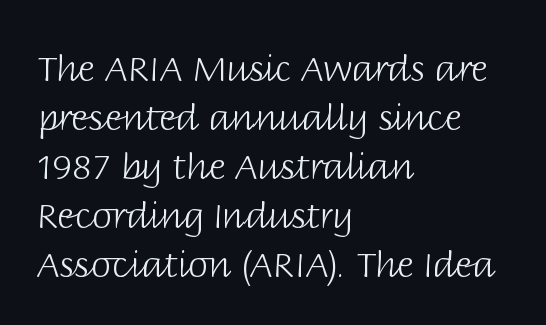
Q: Is the text bold? A: No.
Q: Is the text italic (slanted)? A: No, it is upright.
Q: Is the typeface a serif or a sans-serif typeface? A: Sans-serif.
Q: Is the text underlined? A: No.
Q: How is the paragraph aligned? A: Left-aligned.
Q: Is the spacing between letters normal or unusually wide? A: Normal.
Q: Is the spacing between lines tight, normal or loose? A: Normal.
Q: Width (condensed, normal, or wide)? A: Normal.
Q: Stroke contrast? A: Low.
Q: x-height? A: Large.
Q: Monospaced? A: No.
